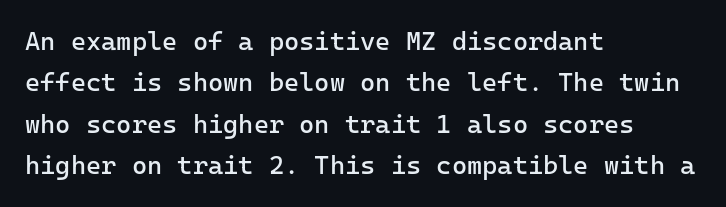
Q: Is the text bold? A: No.
Q: Is the text italic (slanted)? A: No, it is upright.
Q: Is the text underlined? A: No.
Q: How is the paragraph aligned? A: Left-aligned.
Q: Is the spacing between letters normal or unusually wide? A: Normal.
Q: Is the spacing between lines tight, normal or loose? A: Normal.
